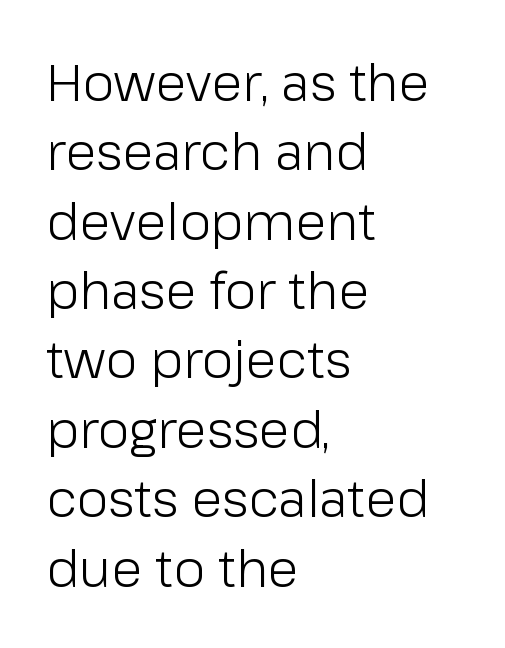
Q: Is the text bold? A: No.
Q: Is the text italic (slanted)? A: No, it is upright.
Q: Is the typeface a serif or a sans-serif typeface? A: Sans-serif.
Q: Is the text underlined? A: No.
Q: How is the paragraph aligned? A: Left-aligned.
Q: Is the spacing between letters normal or unusually wide? A: Normal.
Q: Is the spacing between lines tight, normal or loose? A: Normal.
Q: Width (condensed, normal, or wide)? A: Normal.
Q: Stroke contrast? A: Low.
Q: x-height? A: Medium.
Q: Monospaced? A: No.
